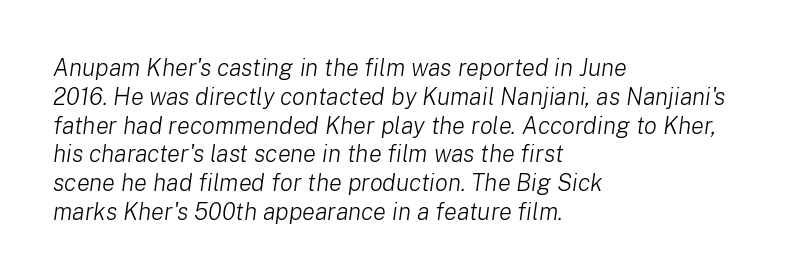
Q: Is the text bold? A: No.
Q: Is the text italic (slanted)? A: Yes, it leans right by about 8 degrees.
Q: Is the text underlined? A: No.
Q: How is the paragraph aligned? A: Left-aligned.
Q: Is the spacing between letters normal or unusually wide? A: Normal.
